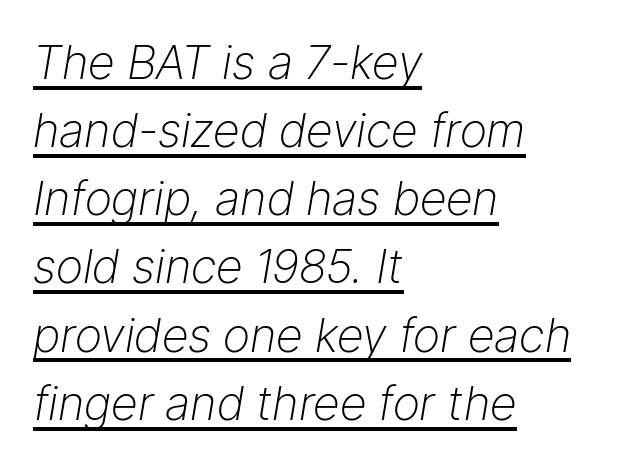
{"italic": "yes", "lean": "right", "slant_degrees": 9, "bold": "no", "weight": "light", "width": "normal", "stroke_contrast": "low", "x_height": "medium", "monospaced": "no", "underline": "yes", "align": "left", "line_spacing": "normal", "line_spacing_ratio": 1.45, "letter_spacing": "normal", "letter_spacing_em": 0.0, "glyph_px": 47}
